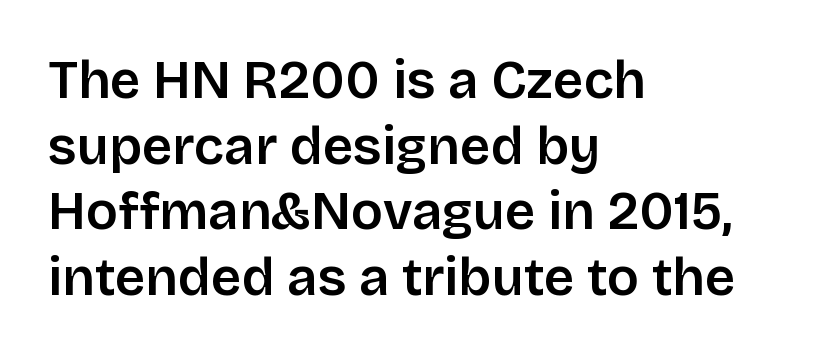
{"serif": "no", "italic": "no", "width": "normal", "stroke_contrast": "low", "x_height": "large", "monospaced": "no", "underline": "no", "align": "left", "line_spacing_ratio": 1.24, "letter_spacing": "normal", "letter_spacing_em": 0.0, "glyph_px": 53}
